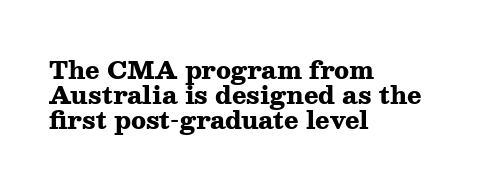
{"italic": "no", "bold": "yes", "underline": "no", "align": "left", "line_spacing": "tight", "line_spacing_ratio": 1.04, "letter_spacing": "normal", "letter_spacing_em": 0.0, "glyph_px": 24}
